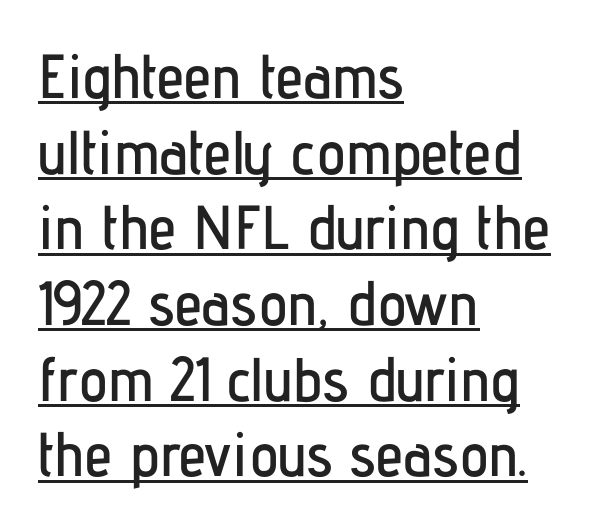
The image shows 62 px condensed sans-serif type, upright; set left-aligned, line spacing 1.22x, normal letter spacing, underlined; low stroke contrast and a medium x-height.
